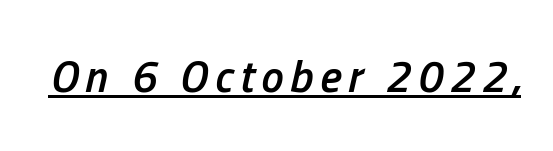
{"italic": "yes", "lean": "right", "slant_degrees": 13, "bold": "semi", "weight": "semibold", "width": "condensed", "stroke_contrast": "low", "x_height": "medium", "monospaced": "no", "underline": "yes", "glyph_px": 45}
